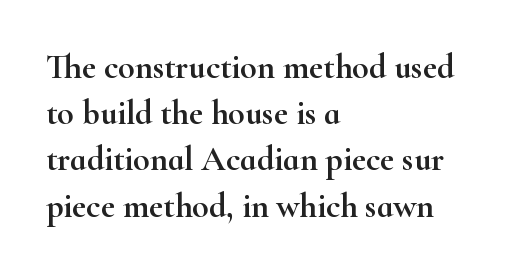
Italic: no, the glyphs are upright roman. These lines are set flush left with a ragged right edge. Each word holds together tightly as a unit, with standard inter-letter gaps. The face used here is proportionally spaced, like ordinary book or web type. Observe the serifs anchoring each vertical stroke in this sample.
